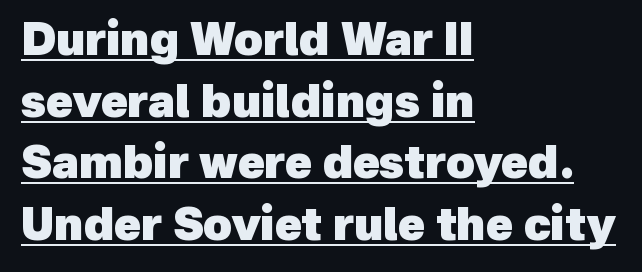
{"serif": "no", "bold": "yes", "weight": "heavy", "width": "normal", "x_height": "medium", "monospaced": "no", "underline": "yes", "align": "left", "line_spacing": "normal", "line_spacing_ratio": 1.4, "letter_spacing": "normal", "letter_spacing_em": 0.0, "glyph_px": 44}
